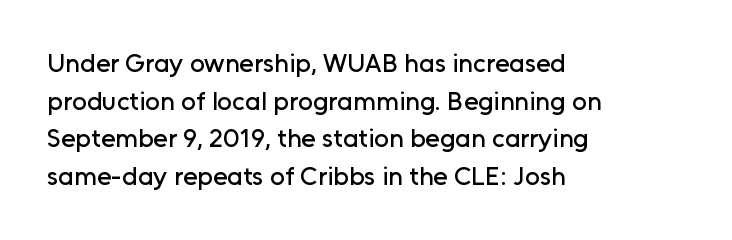
Q: Is the text italic (slanted)? A: No, it is upright.
Q: Is the text underlined? A: No.
Q: How is the paragraph aligned? A: Left-aligned.
Q: Is the spacing between letters normal or unusually wide? A: Normal.
Q: Is the spacing between lines tight, normal or loose? A: Normal.
